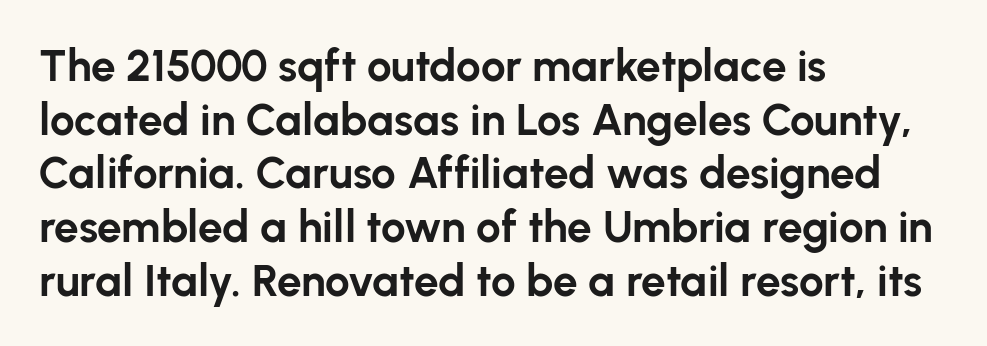
Q: Is the text bold? A: Yes.
Q: Is the text italic (slanted)? A: No, it is upright.
Q: Is the typeface a serif or a sans-serif typeface? A: Sans-serif.
Q: Is the text underlined? A: No.
Q: How is the paragraph aligned? A: Left-aligned.
Q: Is the spacing between letters normal or unusually wide? A: Normal.
Q: Width (condensed, normal, or wide)? A: Normal.
Q: Stroke contrast? A: Low.
Q: x-height? A: Medium.
Q: Monospaced? A: No.
